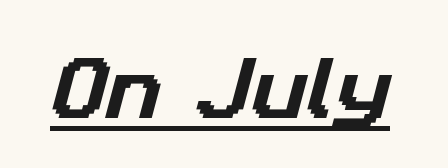
What decoration does the sample have? An underline. Nothing sits at the stroke ends, so this counts as sans-serif. Observe the ordinary spacing: letters are neighbours, not strangers. Varying glyph widths throughout — classic text-font behaviour.
